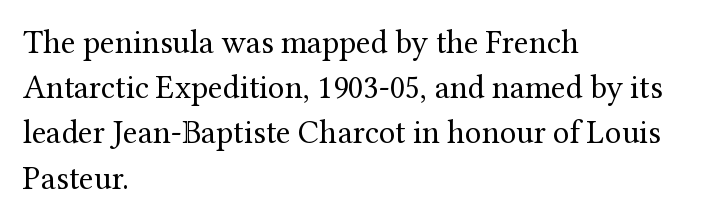
The image shows 33 px regular-weight serif type, upright; set left-aligned, normal line spacing (1.37x), normal letter spacing, not underlined; medium stroke contrast and a medium x-height.
